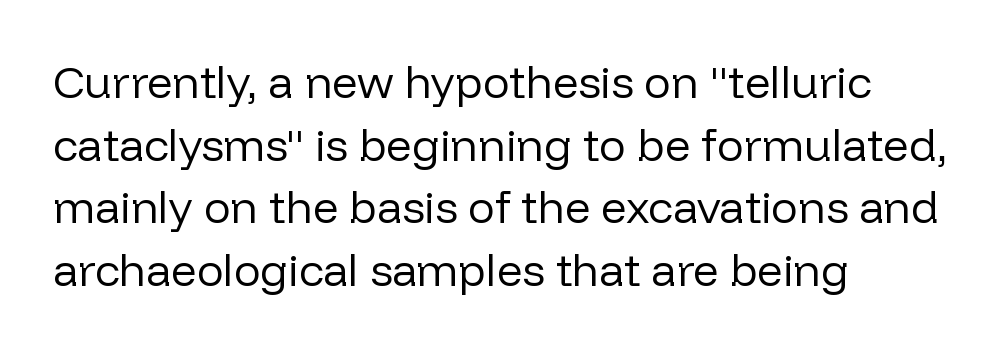
{"serif": "no", "italic": "no", "bold": "no", "weight": "regular", "width": "normal", "stroke_contrast": "low", "x_height": "medium", "monospaced": "no", "underline": "no", "align": "left", "line_spacing": "normal", "line_spacing_ratio": 1.39, "letter_spacing": "normal", "letter_spacing_em": 0.0, "glyph_px": 45}
